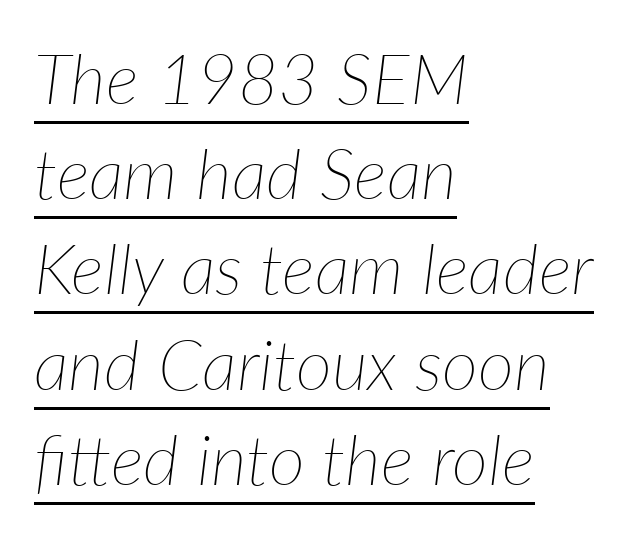
{"italic": "yes", "lean": "right", "slant_degrees": 7, "bold": "no", "weight": "thin", "width": "normal", "stroke_contrast": "low", "x_height": "medium", "monospaced": "no", "underline": "yes", "align": "left", "line_spacing": "normal", "line_spacing_ratio": 1.36, "letter_spacing": "normal", "letter_spacing_em": 0.0, "glyph_px": 70}
